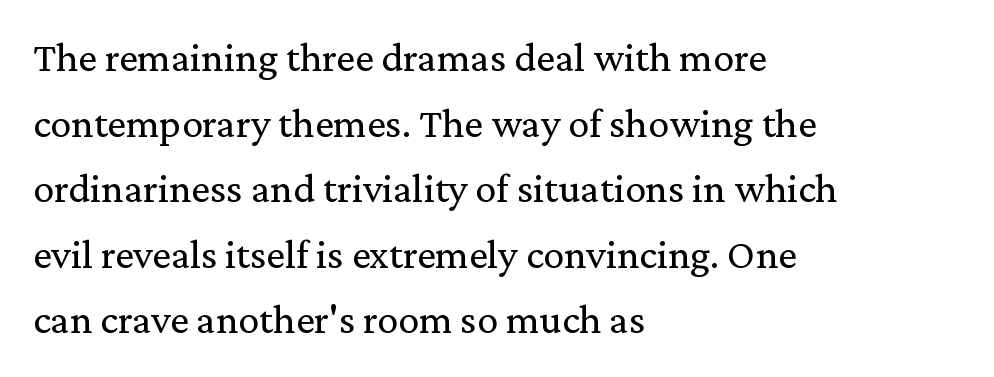
Q: Is the text bold? A: No.
Q: Is the text italic (slanted)? A: No, it is upright.
Q: Is the typeface a serif or a sans-serif typeface? A: Serif.
Q: Is the text underlined? A: No.
Q: How is the paragraph aligned? A: Left-aligned.
Q: Is the spacing between letters normal or unusually wide? A: Normal.
Q: Is the spacing between lines tight, normal or loose? A: Normal.
Q: Width (condensed, normal, or wide)? A: Normal.
Q: Stroke contrast? A: Low.
Q: x-height? A: Medium.
Q: Monospaced? A: No.
